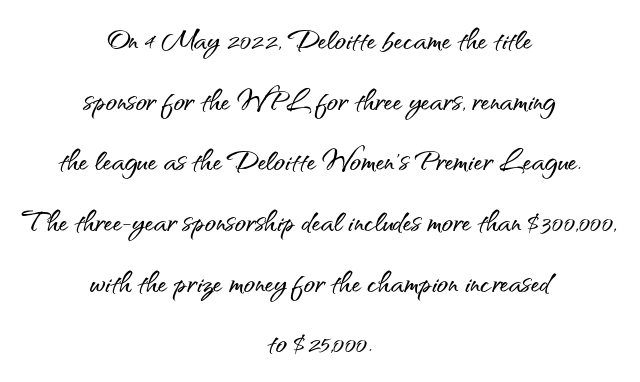
Q: Is the text italic (slanted)? A: Yes.
Q: Is the typeface a serif or a sans-serif typeface? A: Sans-serif.
Q: Is the text underlined? A: No.
Q: How is the paragraph aligned? A: Centered.
Q: Is the spacing between letters normal or unusually wide? A: Normal.
Q: Is the spacing between lines tight, normal or loose? A: Normal.
Q: Width (condensed, normal, or wide)? A: Normal.
Q: Stroke contrast? A: Medium.
Q: x-height? A: Small.
Q: Monospaced? A: No.
